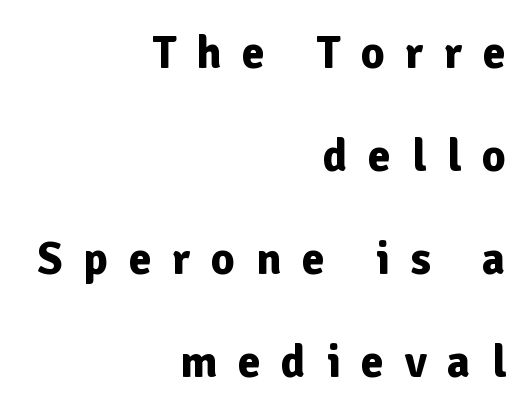
Q: Is the text bold? A: Yes.
Q: Is the text italic (slanted)? A: No, it is upright.
Q: Is the typeface a serif or a sans-serif typeface? A: Sans-serif.
Q: Is the text underlined? A: No.
Q: How is the paragraph aligned? A: Right-aligned.
Q: Is the spacing between letters normal or unusually wide? A: Unusually wide.
Q: Is the spacing between lines tight, normal or loose? A: Loose.
Q: Width (condensed, normal, or wide)? A: Normal.
Q: Stroke contrast? A: Low.
Q: x-height? A: Medium.
Q: Monospaced? A: No.
